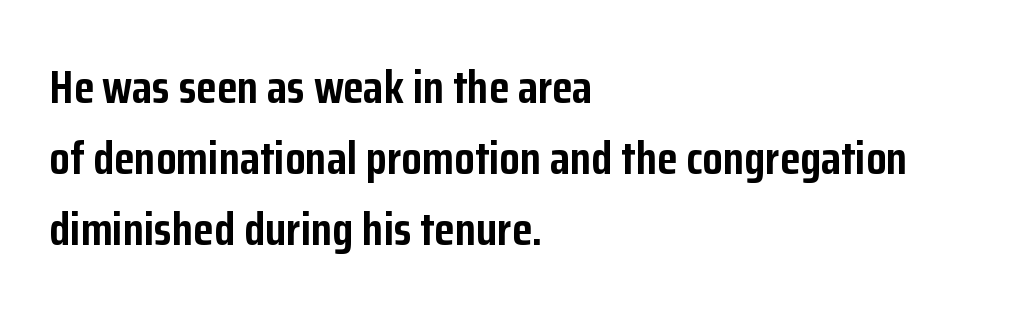
This rendering employs a face without finishing strokes, i.e., a sans-serif. Regular leading. The foot of each line stays bare and open. The face used here is proportionally spaced, like ordinary book or web type.
